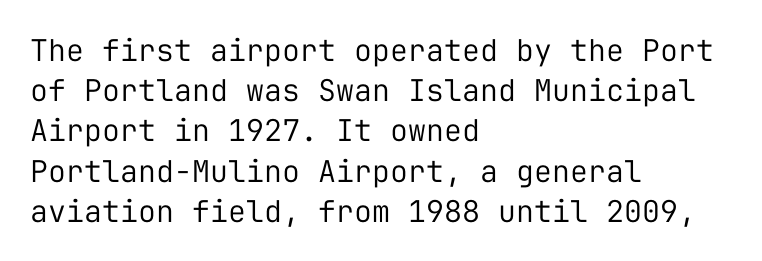
The image shows 30 px regular-weight sans-serif type, upright, monospaced; set left-aligned, normal line spacing (1.34x), normal letter spacing, not underlined; low stroke contrast and a medium x-height.
